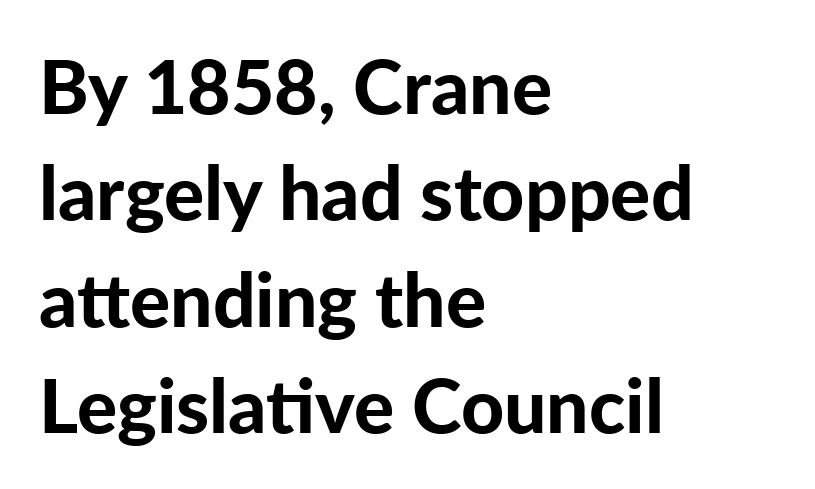
Typographic density is high because the face is bold. These lines are set flush left with a ragged right edge. Leading matches the norm, producing a regular column. Do the characters align in a grid? No, the font is proportional.
